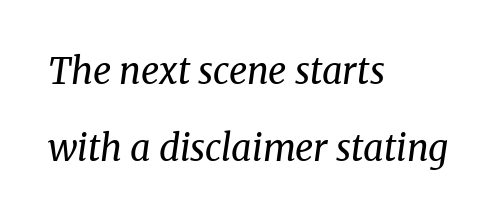
Alignment: flush left. The typeface chosen for these lines features serifs. The space beneath each line is pristine and unruled. The letters advance in unequal steps, a hallmark of proportional type. Tracking here is standard; glyphs follow each other at the usual distance. Reading down the column, the eye jumps a long way to each next line.
